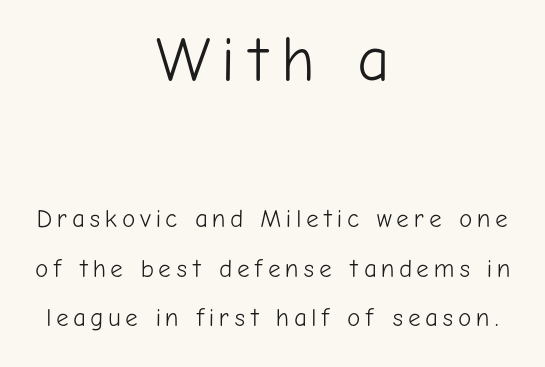
{"serif": "no", "italic": "no", "bold": "no", "weight": "light", "width": "normal", "stroke_contrast": "low", "x_height": "medium", "monospaced": "no", "underline": "no", "align": "center", "line_spacing": "loose", "line_spacing_ratio": 1.98, "larger_block": "first", "size_ratio": 2.52, "glyph_px": 63}
